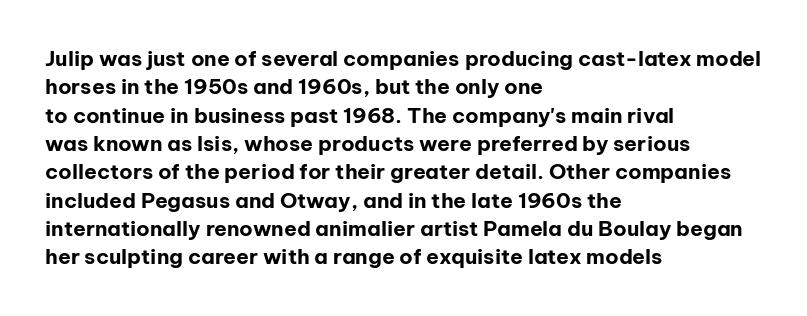
The image shows 21 px bold type, upright; set left-aligned, normal line spacing (1.35x), normal letter spacing, not underlined.
